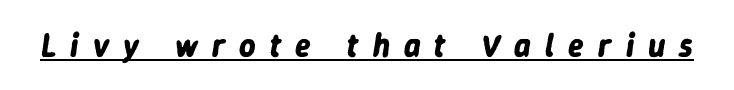
Q: Is the text bold? A: Yes.
Q: Is the text italic (slanted)? A: Yes, it leans right by about 9 degrees.
Q: Is the text underlined? A: Yes.
Q: Is the spacing between letters normal or unusually wide? A: Unusually wide.
Q: Width (condensed, normal, or wide)? A: Normal.
Q: Stroke contrast? A: Low.
Q: x-height? A: Medium.
Q: Monospaced? A: No.
